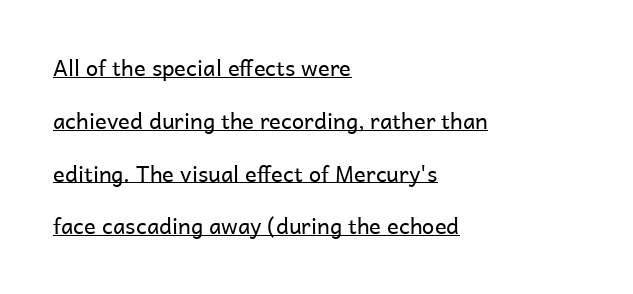
These lines were composed using upright roman letters. Rows of type keep a wide berth in the vertical direction. The letterforms sit at book weight or below. The lettering is marked with a stroke running underneath it. Where is the straight margin? On the left.
